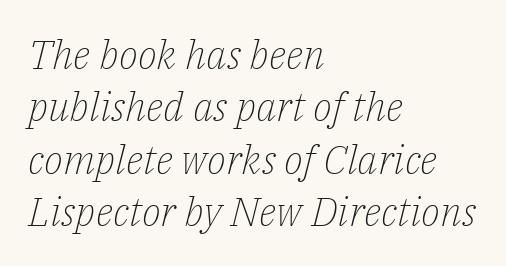
Q: Is the text bold? A: No.
Q: Is the text italic (slanted)? A: Yes, it leans right by about 14 degrees.
Q: Is the typeface a serif or a sans-serif typeface? A: Serif.
Q: Is the text underlined? A: No.
Q: How is the paragraph aligned? A: Left-aligned.
Q: Is the spacing between letters normal or unusually wide? A: Normal.
Q: Is the spacing between lines tight, normal or loose? A: Normal.
Q: Width (condensed, normal, or wide)? A: Normal.
Q: Stroke contrast? A: Low.
Q: x-height? A: Medium.
Q: Monospaced? A: No.
